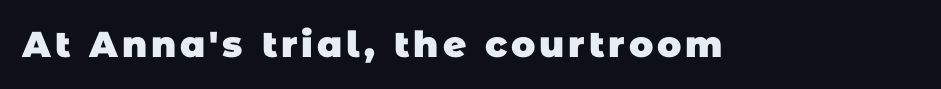
These lines are rendered in a variable-pitch font. Each glyph is drawn with heavy, bold strokes. The letters carry no serifs — their stems end cleanly without finishing strokes. Each row of text sits above clean, open space.
